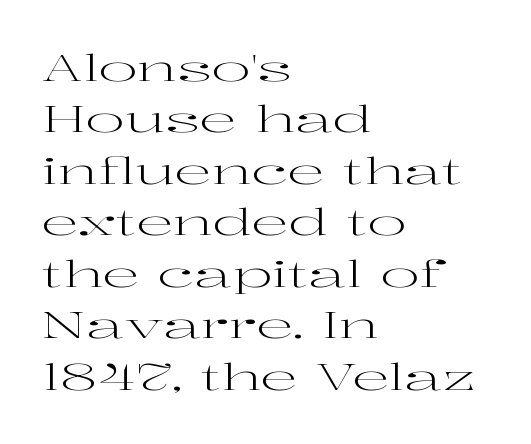
{"serif": "yes", "italic": "no", "bold": "no", "weight": "regular", "width": "wide", "stroke_contrast": "high", "x_height": "medium", "monospaced": "no", "underline": "no", "align": "left", "line_spacing": "normal", "line_spacing_ratio": 1.39, "letter_spacing": "normal", "letter_spacing_em": 0.0, "glyph_px": 37}
